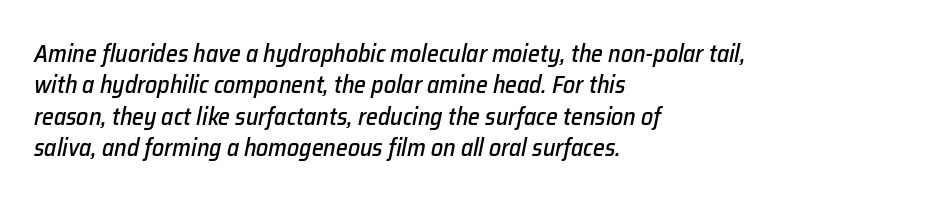
Q: Is the text italic (slanted)? A: Yes, it leans right by about 12 degrees.
Q: Is the text underlined? A: No.
Q: How is the paragraph aligned? A: Left-aligned.
Q: Is the spacing between letters normal or unusually wide? A: Normal.
Q: Is the spacing between lines tight, normal or loose? A: Normal.
